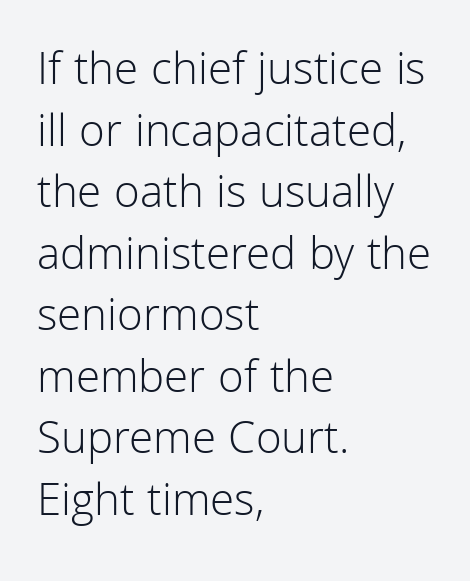
Inter-character spacing is left at the font's built-in metrics. Typographically, this falls in the sans-serif category. Tall strokes in this sample are plumb rather than angled. The rendering anchors every line to the left-hand side. Proportional: the letters do not fall into vertical columns. Weight: not bold — regular or lighter.
